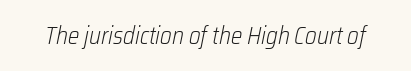
{"italic": "yes", "lean": "right", "slant_degrees": 12, "bold": "no", "underline": "no", "letter_spacing": "normal", "letter_spacing_em": 0.0, "glyph_px": 24}
